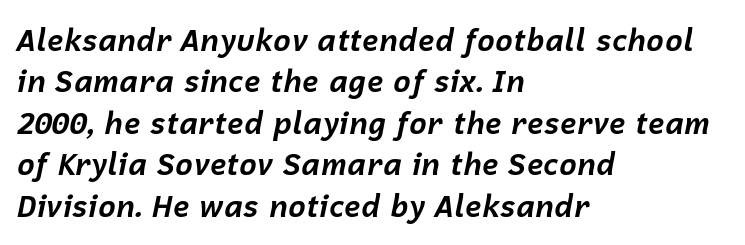
Typesetter's note: full bold, strokes at maximum text heaviness. Each new line begins a customary step beneath the previous one. A typesetter would mark this as italic. Honestly, the letter spacing is just normal — you wouldn't notice it. The lines in this sample share a left origin and differ only in where they stop.
